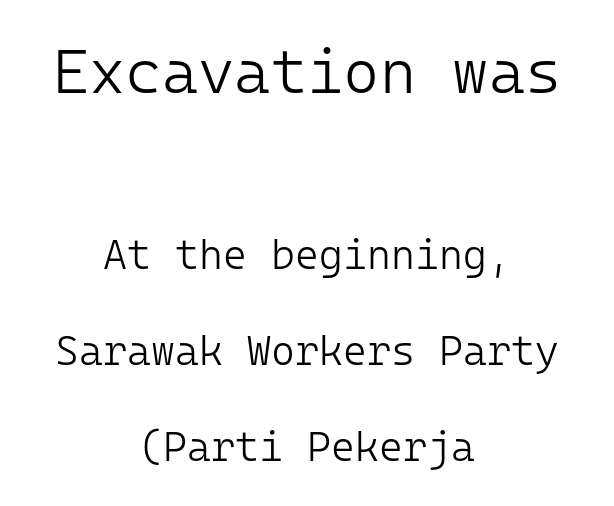
Q: Is the text bold? A: No.
Q: Is the text italic (slanted)? A: No, it is upright.
Q: Is the typeface a serif or a sans-serif typeface? A: Sans-serif.
Q: Is the text underlined? A: No.
Q: How is the paragraph aligned? A: Centered.
Q: Is the spacing between letters normal or unusually wide? A: Normal.
Q: Is the spacing between lines tight, normal or loose? A: Loose.
Q: Which block of text is set in a larger size, the first (top) or the second (bottom)? A: The first (top) one.
Q: Width (condensed, normal, or wide)? A: Normal.
Q: Stroke contrast? A: Low.
Q: x-height? A: Medium.
Q: Monospaced? A: Yes.
